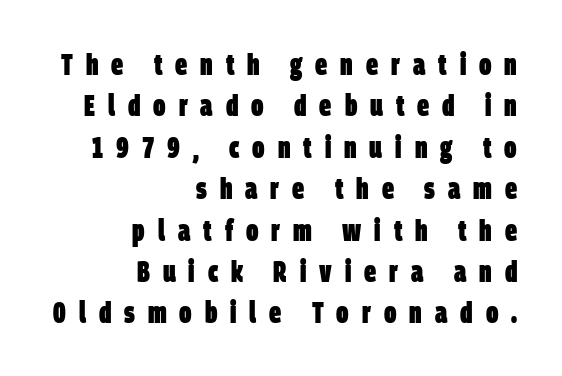
Q: Is the text bold? A: Yes.
Q: Is the typeface a serif or a sans-serif typeface? A: Sans-serif.
Q: Is the text underlined? A: No.
Q: How is the paragraph aligned? A: Right-aligned.
Q: Is the spacing between letters normal or unusually wide? A: Unusually wide.
Q: Is the spacing between lines tight, normal or loose? A: Normal.
Q: Width (condensed, normal, or wide)? A: Condensed.
Q: Stroke contrast? A: Low.
Q: x-height? A: Large.
Q: Monospaced? A: No.
